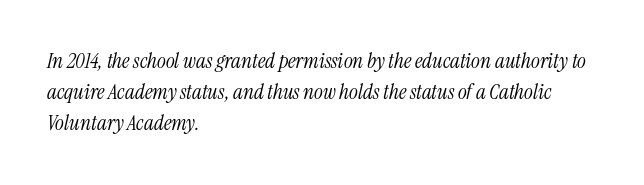
The image shows 21 px text type, italic (leaning right); set left-aligned, normal line spacing (1.48x), normal letter spacing, not underlined.
